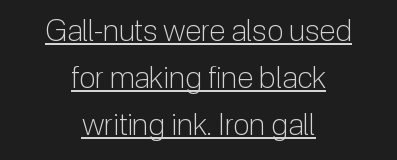
This sample keeps an unexceptional amount of space between lines. Varying glyph widths throughout — classic text-font behaviour. Standard letterfit; no display-style spreading of the glyphs. Vertical stems look standard width or narrower in stroke. The text was rendered using a sans face with plain stroke endings.
